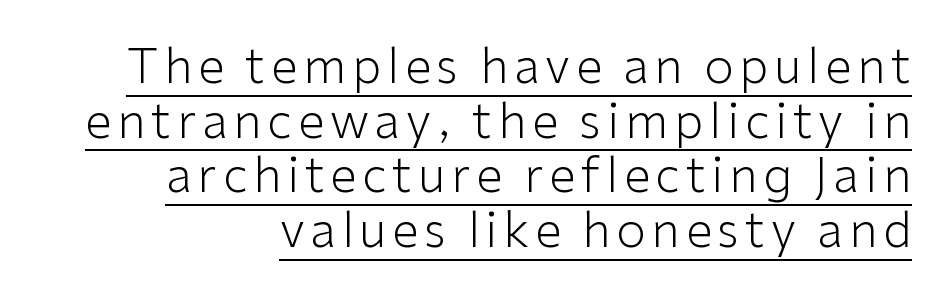
Q: Is the text bold? A: No.
Q: Is the text italic (slanted)? A: No, it is upright.
Q: Is the typeface a serif or a sans-serif typeface? A: Sans-serif.
Q: Is the text underlined? A: Yes.
Q: How is the paragraph aligned? A: Right-aligned.
Q: Is the spacing between lines tight, normal or loose? A: Tight.
Q: Width (condensed, normal, or wide)? A: Normal.
Q: Stroke contrast? A: Low.
Q: x-height? A: Medium.
Q: Monospaced? A: No.
